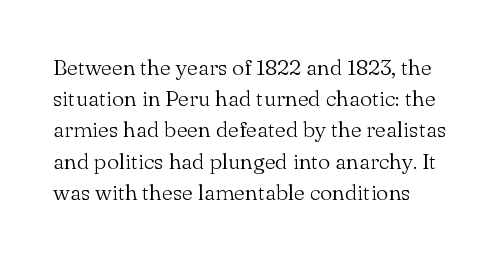
{"italic": "no", "bold": "no", "underline": "no", "line_spacing": "normal", "line_spacing_ratio": 1.42, "letter_spacing": "normal", "letter_spacing_em": 0.0, "glyph_px": 22}
